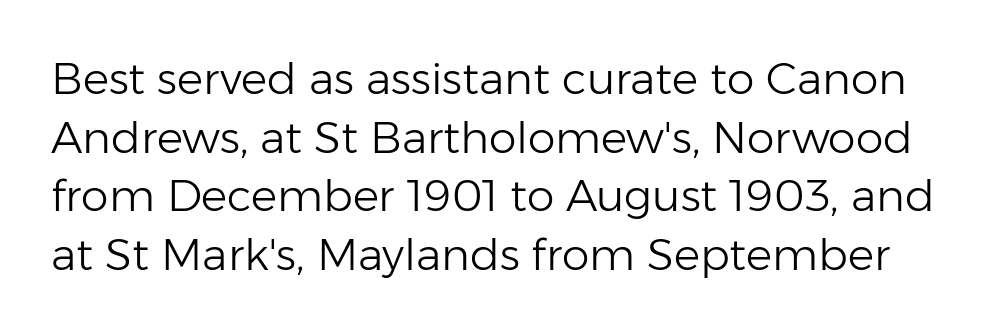
The typesetting does not lean heavy: it is not bold. The letters stand upright; this is a roman face. A typesetter would call this proportional, since set widths differ per character. The type is set solid horizontally, with unmodified tracking. Whoever set this chose a conventional vertical rhythm. Unmarked baselines from the first word to the last.
